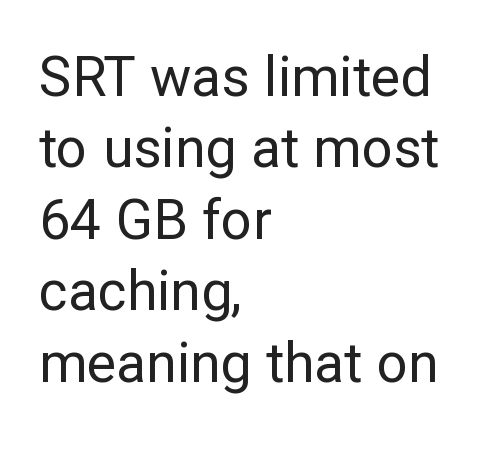
Q: Is the text bold? A: No.
Q: Is the text italic (slanted)? A: No, it is upright.
Q: Is the typeface a serif or a sans-serif typeface? A: Sans-serif.
Q: Is the text underlined? A: No.
Q: How is the paragraph aligned? A: Left-aligned.
Q: Is the spacing between letters normal or unusually wide? A: Normal.
Q: Is the spacing between lines tight, normal or loose? A: Normal.
Q: Width (condensed, normal, or wide)? A: Normal.
Q: Stroke contrast? A: Low.
Q: x-height? A: Medium.
Q: Monospaced? A: No.
